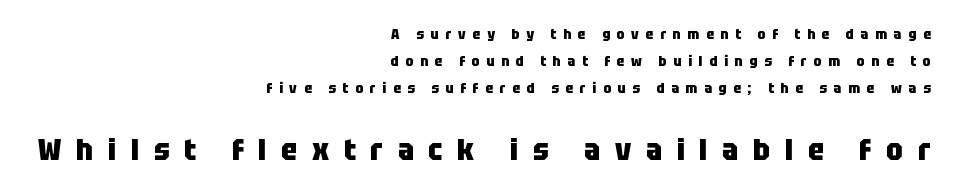
{"serif": "no", "italic": "no", "bold": "yes", "weight": "heavy", "width": "condensed", "stroke_contrast": "low", "x_height": "large", "monospaced": "no", "underline": "no", "align": "right", "line_spacing": "loose", "line_spacing_ratio": 1.92, "letter_spacing": "wide", "letter_spacing_em": 0.49, "larger_block": "second", "size_ratio": 2.14, "glyph_px": 30}
